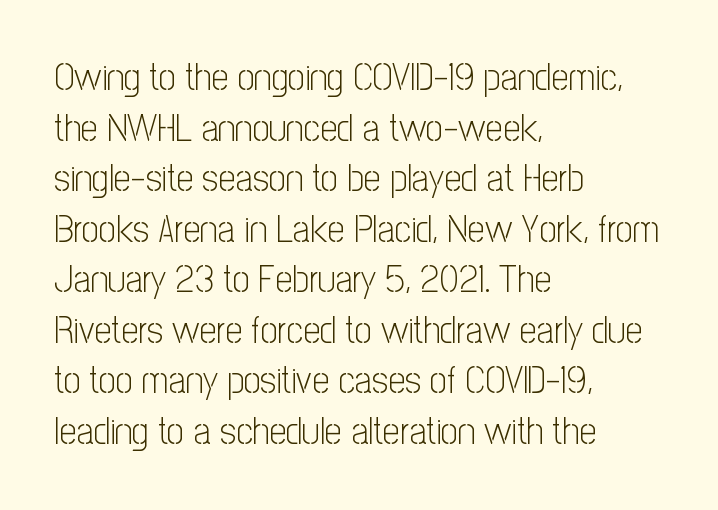
{"serif": "no", "italic": "no", "bold": "no", "weight": "light", "width": "condensed", "stroke_contrast": "low", "x_height": "medium", "monospaced": "no", "underline": "no", "align": "left", "line_spacing": "normal", "line_spacing_ratio": 1.33, "letter_spacing": "normal", "letter_spacing_em": 0.0, "glyph_px": 38}
